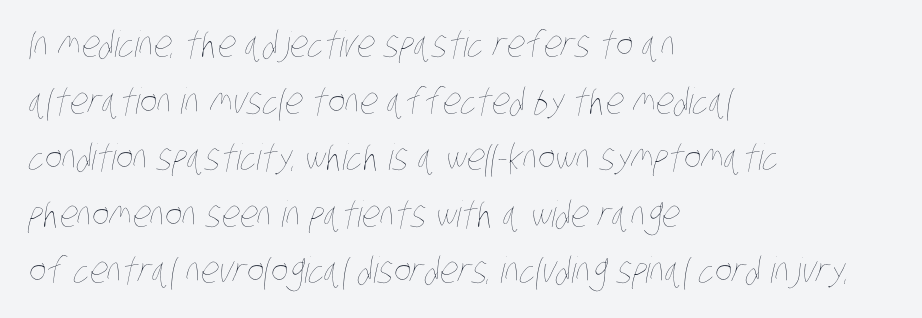
The rendering uses natural spacing where letterforms have individual widths. This rendering uses left alignment, leaving the right contour irregular. The line-height multiplier appears to be the usual default. Lines of text with bare space underneath.
